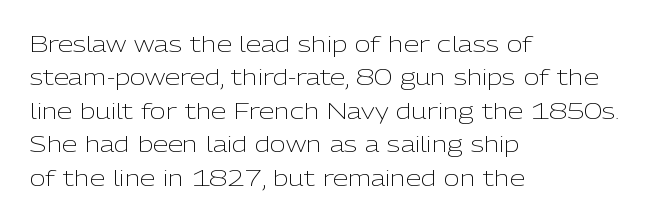
{"italic": "no", "bold": "no", "underline": "no", "align": "left", "line_spacing": "normal", "line_spacing_ratio": 1.52, "letter_spacing": "normal", "letter_spacing_em": 0.0, "glyph_px": 22}
